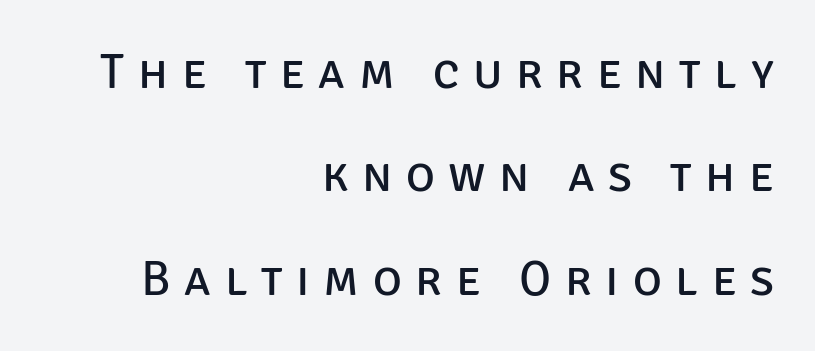
The image shows 49 px regular-weight sans-serif type, upright; set right-aligned, loose line spacing (2.11x), unusually wide letter spacing (+0.28 em), not underlined; low stroke contrast and a large x-height.
